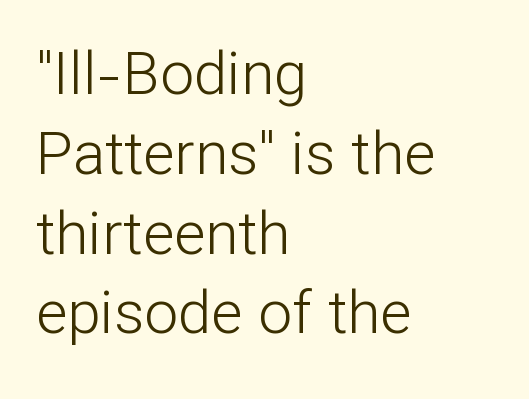
A typesetter would call this leading conventional body-copy spacing. What stands out about the letter spacing? Nothing — it is the standard amount. I'd call this a sans setting — the letters go barefoot. This sample has the flowing, uneven cadence of proportional lettering. These glyphs show unthickened strokes, regular width or finer. Which margin do the lines hug? The left one — the right edge is uneven.
